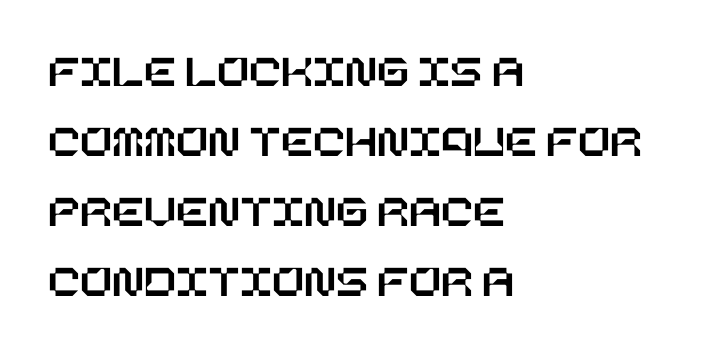
The image shows 47 px text type, upright; set left-aligned, normal line spacing (1.49x), normal letter spacing, not underlined; low stroke contrast and a large x-height.
